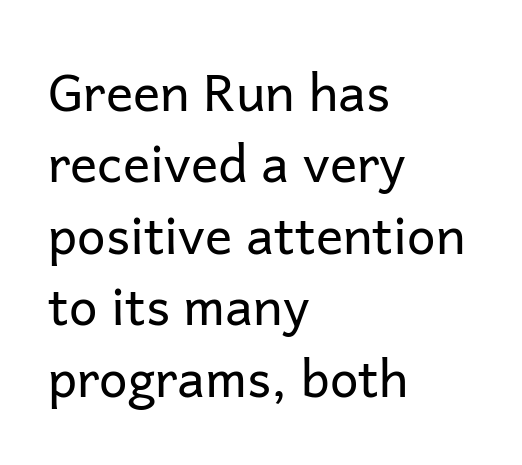
The image shows 51 px regular-weight sans-serif type, upright; set left-aligned, normal line spacing (1.4x), normal letter spacing, not underlined; low stroke contrast and a medium x-height.
